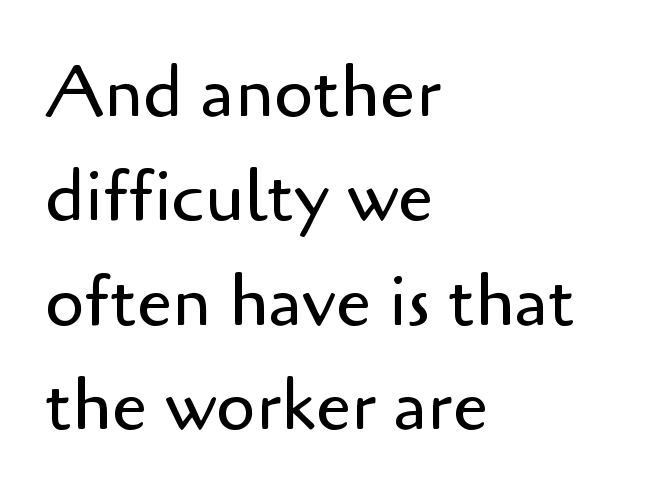
Q: Is the text bold? A: No.
Q: Is the text italic (slanted)? A: No, it is upright.
Q: Is the typeface a serif or a sans-serif typeface? A: Sans-serif.
Q: Is the text underlined? A: No.
Q: How is the paragraph aligned? A: Left-aligned.
Q: Is the spacing between letters normal or unusually wide? A: Normal.
Q: Is the spacing between lines tight, normal or loose? A: Normal.
Q: Width (condensed, normal, or wide)? A: Normal.
Q: Stroke contrast? A: Low.
Q: x-height? A: Small.
Q: Monospaced? A: No.
